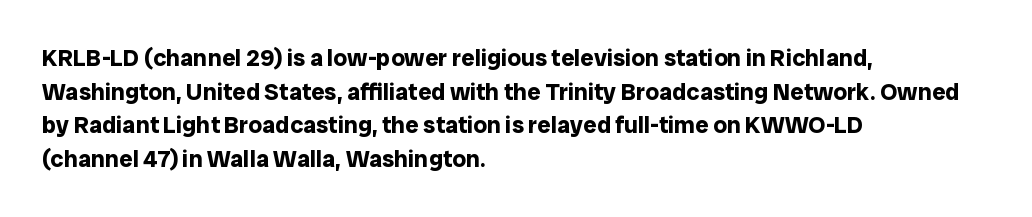
Any mark beneath the type? The region is blank. Regular leading. The face used here is rendered with its standard letterfit. These words are printed bold, with thick strokes throughout. Italic? Not at all — the glyphs are vertical. Left-aligned paragraph, ragged on the right.
